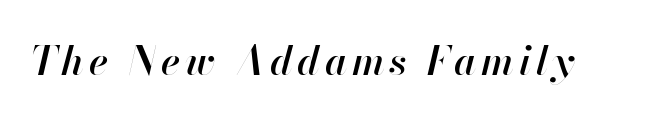
The image shows 40 px semibold type, italic (leaning right); set not underlined; high stroke contrast and a small x-height.
